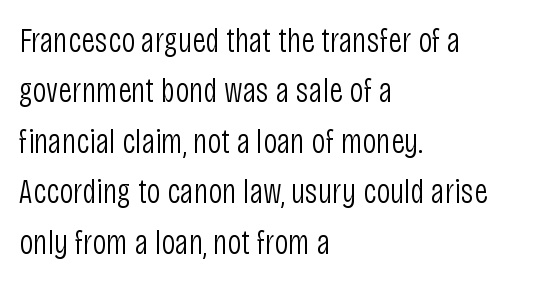
{"serif": "no", "italic": "no", "bold": "no", "weight": "light", "width": "condensed", "stroke_contrast": "low", "x_height": "large", "monospaced": "no", "underline": "no", "align": "left", "line_spacing": "normal", "line_spacing_ratio": 1.44, "letter_spacing": "normal", "letter_spacing_em": 0.0, "glyph_px": 35}
